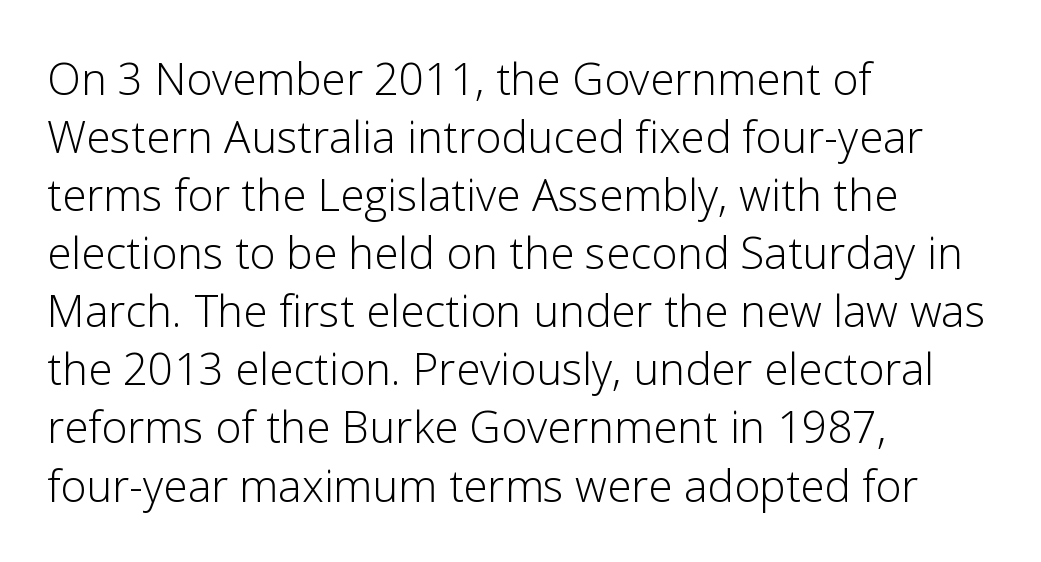
Q: Is the text bold? A: No.
Q: Is the text italic (slanted)? A: No, it is upright.
Q: Is the typeface a serif or a sans-serif typeface? A: Sans-serif.
Q: Is the text underlined? A: No.
Q: How is the paragraph aligned? A: Left-aligned.
Q: Is the spacing between letters normal or unusually wide? A: Normal.
Q: Is the spacing between lines tight, normal or loose? A: Normal.
Q: Width (condensed, normal, or wide)? A: Normal.
Q: Stroke contrast? A: Low.
Q: x-height? A: Medium.
Q: Monospaced? A: No.
